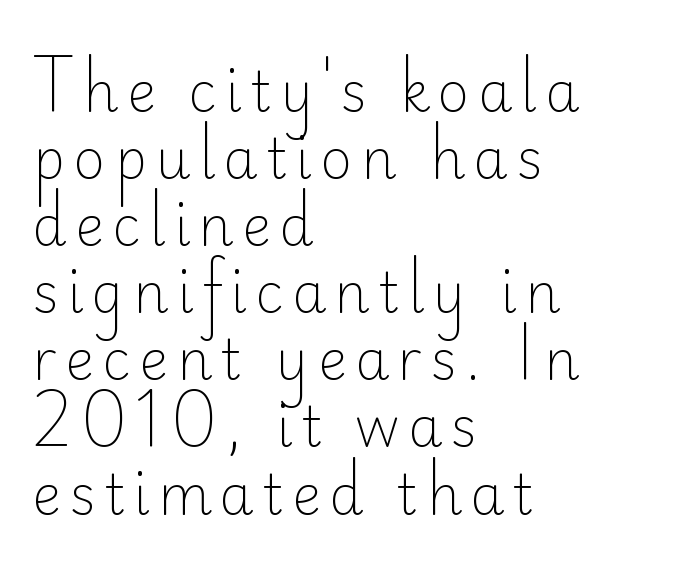
Heft: none added — not bold. Teacher's note: observe the even left margin — that is flush-left alignment. Spacing verdict: proportional, widths tailored to each character. Ordinary non-slanted type is in use.
